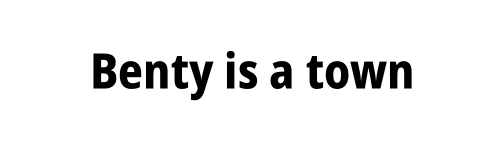
{"serif": "no", "italic": "no", "bold": "yes", "weight": "bold", "width": "condensed", "stroke_contrast": "low", "x_height": "large", "monospaced": "no", "underline": "no", "letter_spacing": "normal", "letter_spacing_em": 0.0, "glyph_px": 49}
